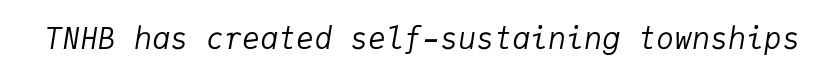
{"italic": "yes", "lean": "right", "slant_degrees": 9, "bold": "no", "weight": "regular", "width": "normal", "stroke_contrast": "low", "x_height": "medium", "monospaced": "yes", "underline": "no", "letter_spacing": "normal", "letter_spacing_em": 0.0, "glyph_px": 30}
